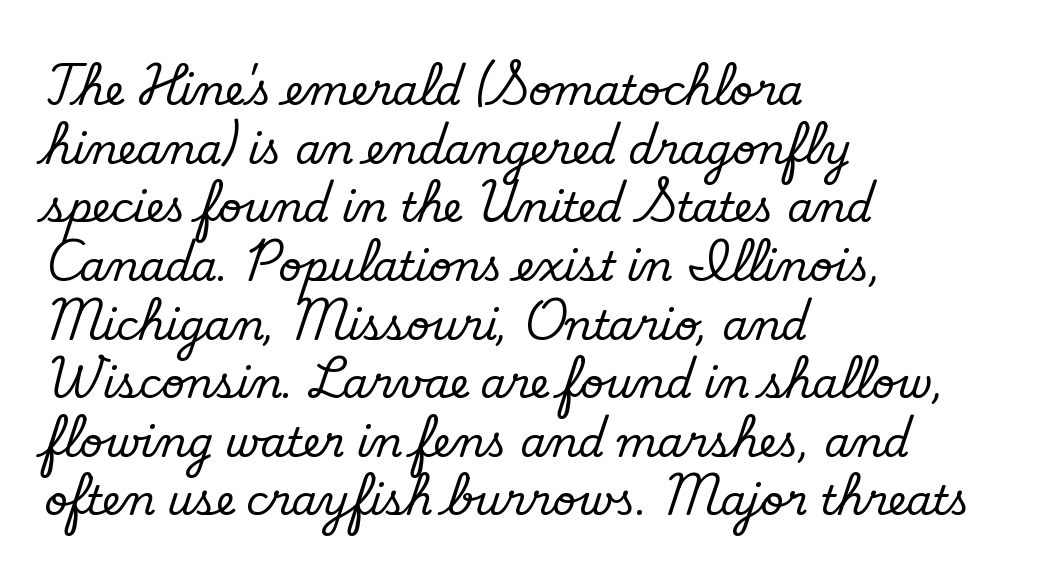
The image shows 41 px regular-weight sans-serif type; set left-aligned, normal line spacing (1.43x), normal letter spacing, not underlined; low stroke contrast and a small x-height.
